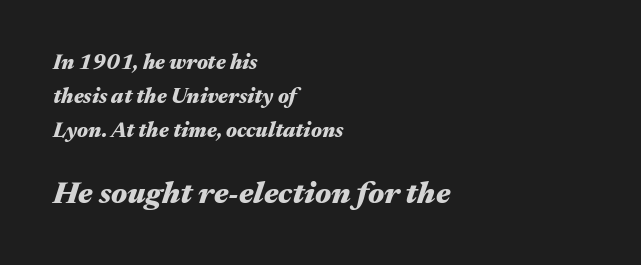
Q: Is the text bold? A: Yes.
Q: Is the text italic (slanted)? A: Yes, it leans right by about 17 degrees.
Q: Is the text underlined? A: No.
Q: How is the paragraph aligned? A: Left-aligned.
Q: Is the spacing between letters normal or unusually wide? A: Normal.
Q: Is the spacing between lines tight, normal or loose? A: Normal.
Q: Which block of text is set in a larger size, the first (top) or the second (bottom)? A: The second (bottom) one.
Q: Width (condensed, normal, or wide)? A: Wide.
Q: Stroke contrast? A: Medium.
Q: x-height? A: Medium.
Q: Monospaced? A: No.
